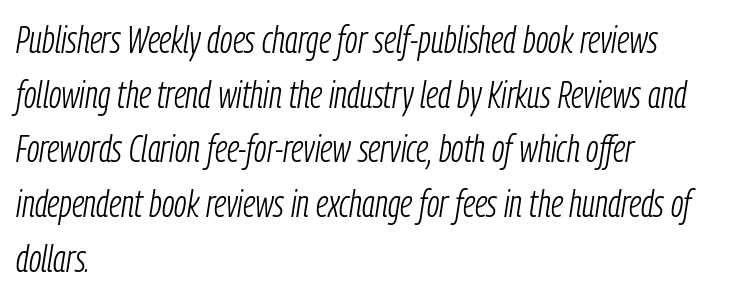
Q: Is the text bold? A: No.
Q: Is the text italic (slanted)? A: Yes, it leans right by about 9 degrees.
Q: Is the text underlined? A: No.
Q: How is the paragraph aligned? A: Left-aligned.
Q: Is the spacing between letters normal or unusually wide? A: Normal.
Q: Is the spacing between lines tight, normal or loose? A: Normal.
Q: Width (condensed, normal, or wide)? A: Condensed.
Q: Stroke contrast? A: Low.
Q: x-height? A: Medium.
Q: Monospaced? A: No.
